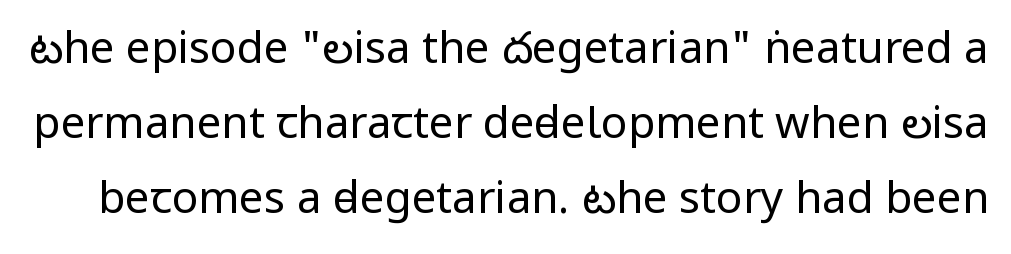
Characters follow at the spacing the type designer built in. Vertical strokes here are truly vertical. No feet cap the strokes, marking this as sans-serif type. Descenders hang freely into open space. Is this a heavy cut? Hardly; it is regular or lighter.
